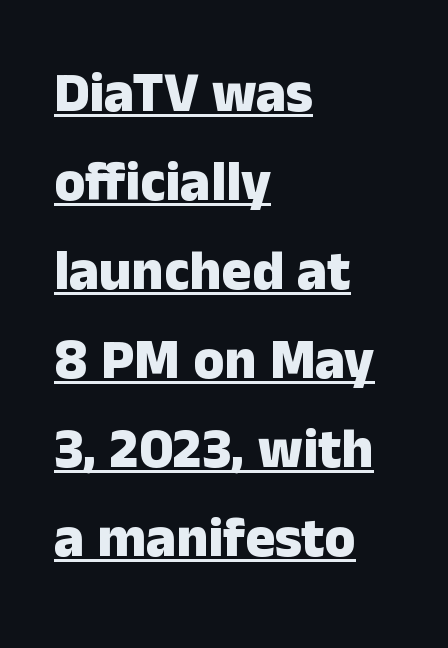
Q: Is the text bold? A: Yes.
Q: Is the text italic (slanted)? A: No, it is upright.
Q: Is the typeface a serif or a sans-serif typeface? A: Sans-serif.
Q: Is the text underlined? A: Yes.
Q: How is the paragraph aligned? A: Left-aligned.
Q: Is the spacing between letters normal or unusually wide? A: Normal.
Q: Is the spacing between lines tight, normal or loose? A: Normal.
Q: Width (condensed, normal, or wide)? A: Normal.
Q: Stroke contrast? A: Low.
Q: x-height? A: Medium.
Q: Monospaced? A: No.
